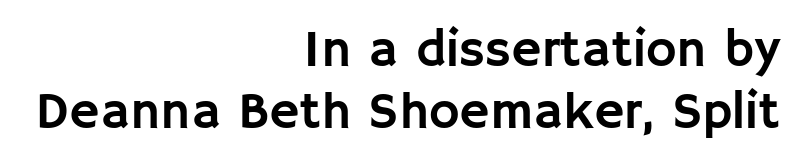
These lines are rendered in a variable-pitch font. Observe the ordinary spacing: letters are neighbours, not strangers. Line endings align vertically; line beginnings do not. You can tell from the bare stems that sans-serif type was used. Words float on clear page, feet unadorned. Every stem runs plumb, perpendicular to the baseline.
